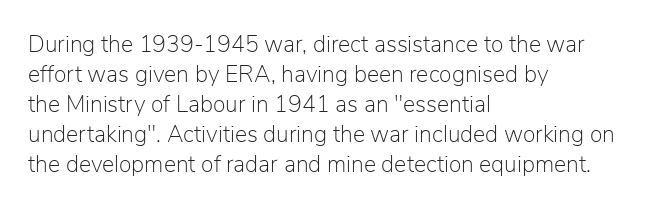
{"italic": "no", "bold": "no", "underline": "no", "align": "left", "line_spacing": "normal", "line_spacing_ratio": 1.3, "letter_spacing": "normal", "letter_spacing_em": 0.0, "glyph_px": 23}
